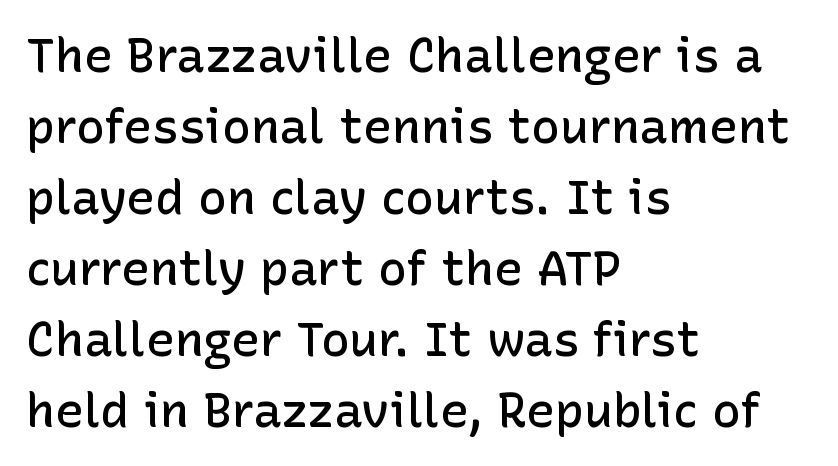
Q: Is the text bold? A: Semi-bold.
Q: Is the text italic (slanted)? A: No, it is upright.
Q: Is the typeface a serif or a sans-serif typeface? A: Sans-serif.
Q: Is the text underlined? A: No.
Q: How is the paragraph aligned? A: Left-aligned.
Q: Is the spacing between letters normal or unusually wide? A: Normal.
Q: Is the spacing between lines tight, normal or loose? A: Normal.
Q: Width (condensed, normal, or wide)? A: Normal.
Q: Stroke contrast? A: Low.
Q: x-height? A: Medium.
Q: Monospaced? A: No.
